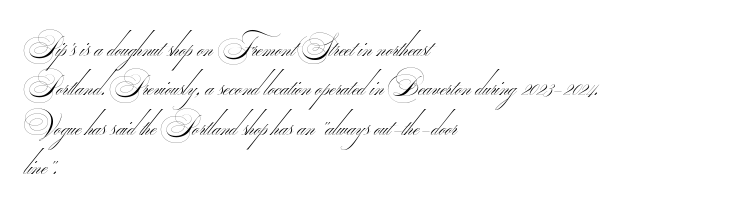
{"bold": "no", "underline": "no", "align": "left", "line_spacing": "normal", "line_spacing_ratio": 1.46, "letter_spacing": "normal", "letter_spacing_em": 0.0, "glyph_px": 27}
